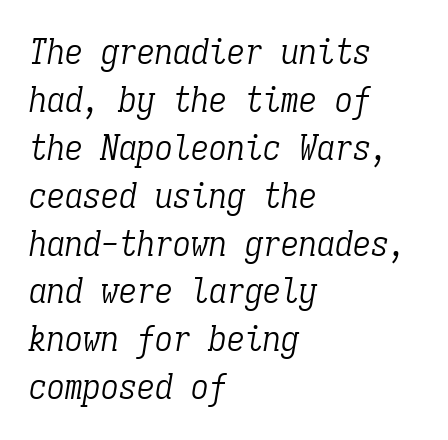
{"serif": "yes", "italic": "yes", "lean": "right", "slant_degrees": 9, "bold": "no", "weight": "light", "width": "condensed", "stroke_contrast": "low", "x_height": "medium", "monospaced": "yes", "underline": "no", "align": "left", "line_spacing": "normal", "line_spacing_ratio": 1.33, "letter_spacing": "normal", "letter_spacing_em": 0.0, "glyph_px": 36}
